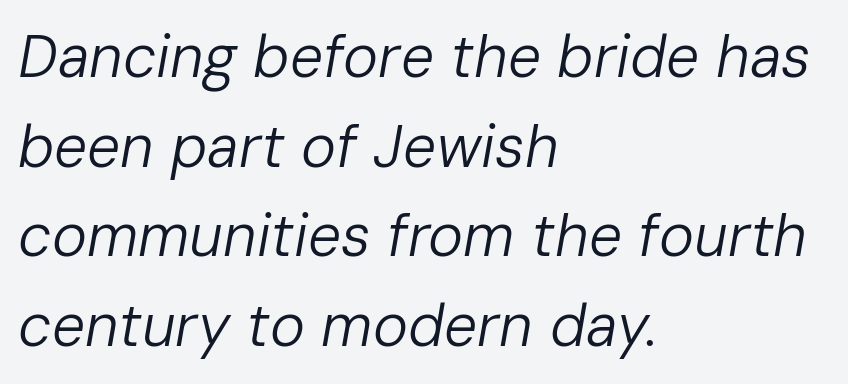
Q: Is the text bold? A: No.
Q: Is the text italic (slanted)? A: Yes, it leans right by about 10 degrees.
Q: Is the text underlined? A: No.
Q: How is the paragraph aligned? A: Left-aligned.
Q: Is the spacing between letters normal or unusually wide? A: Normal.
Q: Is the spacing between lines tight, normal or loose? A: Normal.
Q: Width (condensed, normal, or wide)? A: Normal.
Q: Stroke contrast? A: Low.
Q: x-height? A: Medium.
Q: Monospaced? A: No.
